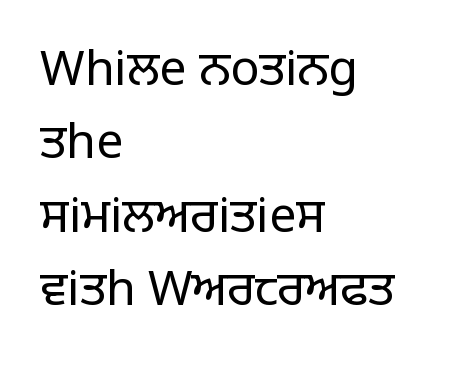
Q: Is the text bold? A: No.
Q: Is the text italic (slanted)? A: No, it is upright.
Q: Is the typeface a serif or a sans-serif typeface? A: Sans-serif.
Q: Is the text underlined? A: No.
Q: How is the paragraph aligned? A: Left-aligned.
Q: Is the spacing between letters normal or unusually wide? A: Normal.
Q: Is the spacing between lines tight, normal or loose? A: Normal.
Q: Width (condensed, normal, or wide)? A: Normal.
Q: Stroke contrast? A: Low.
Q: x-height? A: Large.
Q: Monospaced? A: No.
